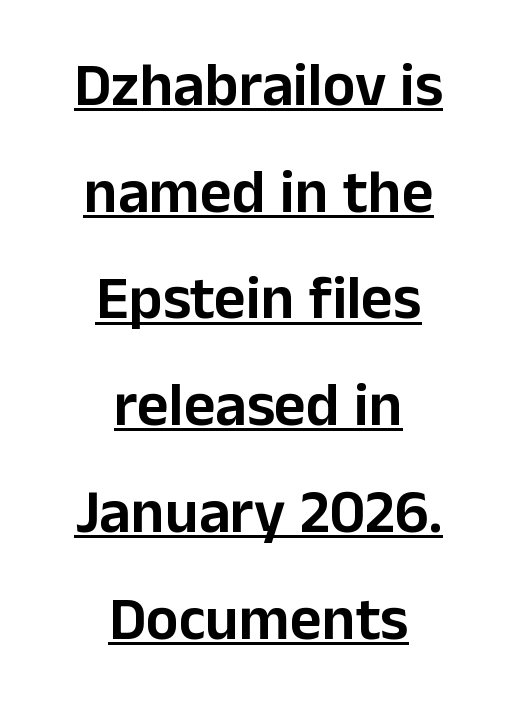
The image shows 61 px sans-serif type, upright; set centered, line spacing 1.75x, normal letter spacing, underlined; low stroke contrast and a medium x-height.
